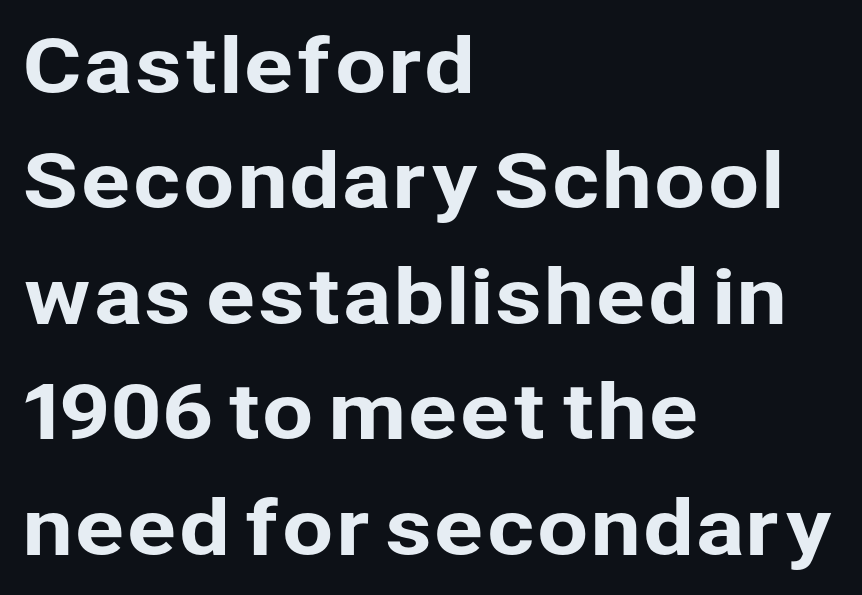
Q: Is the text italic (slanted)? A: No, it is upright.
Q: Is the typeface a serif or a sans-serif typeface? A: Sans-serif.
Q: Is the text underlined? A: No.
Q: How is the paragraph aligned? A: Left-aligned.
Q: Is the spacing between letters normal or unusually wide? A: Normal.
Q: Is the spacing between lines tight, normal or loose? A: Normal.
Q: Width (condensed, normal, or wide)? A: Normal.
Q: Stroke contrast? A: Low.
Q: x-height? A: Medium.
Q: Monospaced? A: No.
